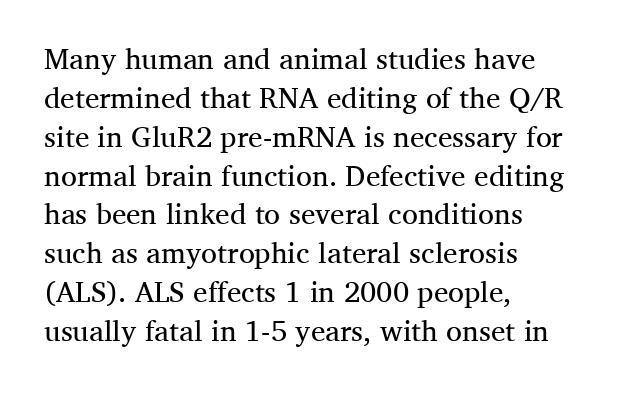
The image shows 29 px regular-weight serif type, upright; set left-aligned, normal line spacing (1.34x), normal letter spacing, not underlined; medium stroke contrast and a medium x-height.
